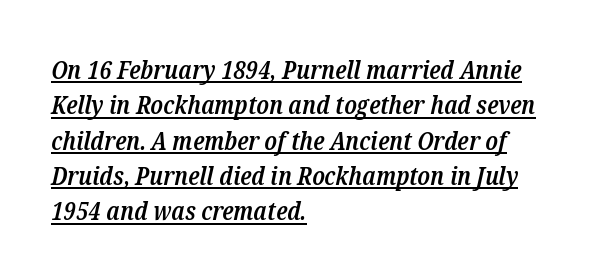
These lines were composed using italics. Beneath each row of characters lies a ruled line. The line-height multiplier appears to be the usual default. Where is the straight margin? On the left. Every letter is mildly thick-stroked: semibold rather than bold.
